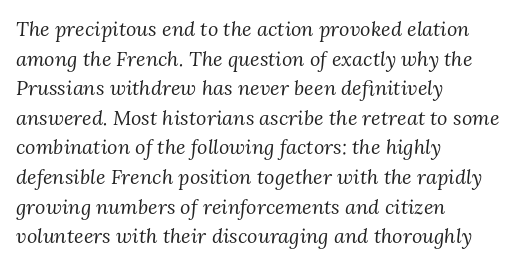
Q: Is the text bold? A: No.
Q: Is the text italic (slanted)? A: Yes, it leans right by about 3 degrees.
Q: Is the text underlined? A: No.
Q: How is the paragraph aligned? A: Left-aligned.
Q: Is the spacing between letters normal or unusually wide? A: Normal.
Q: Is the spacing between lines tight, normal or loose? A: Normal.
